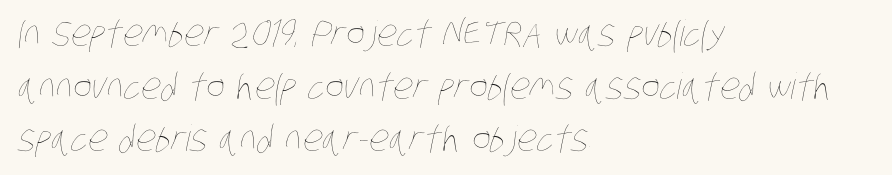
Q: Is the text bold? A: No.
Q: Is the text underlined? A: No.
Q: How is the paragraph aligned? A: Left-aligned.
Q: Is the spacing between letters normal or unusually wide? A: Normal.
Q: Is the spacing between lines tight, normal or loose? A: Normal.
Q: Width (condensed, normal, or wide)? A: Condensed.
Q: Stroke contrast? A: Low.
Q: x-height? A: Large.
Q: Monospaced? A: No.
